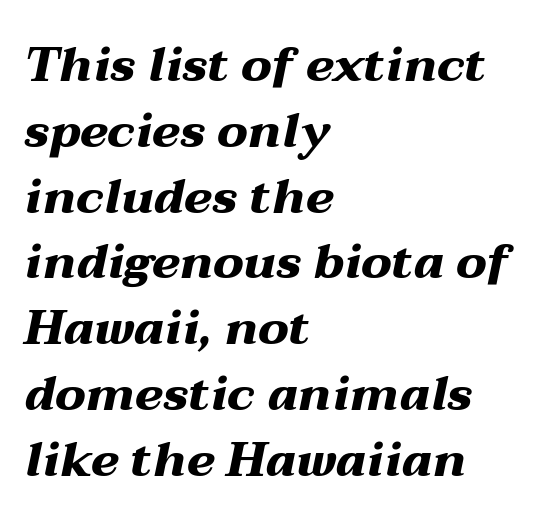
The image shows 48 px heavy, wide type, italic (leaning right); set left-aligned, normal line spacing (1.37x), normal letter spacing, not underlined; medium stroke contrast and a medium x-height.
